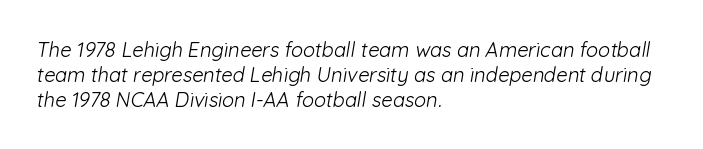
{"bold": "no", "underline": "no", "align": "left", "line_spacing_ratio": 1.24, "letter_spacing": "normal", "letter_spacing_em": 0.0, "glyph_px": 20}
